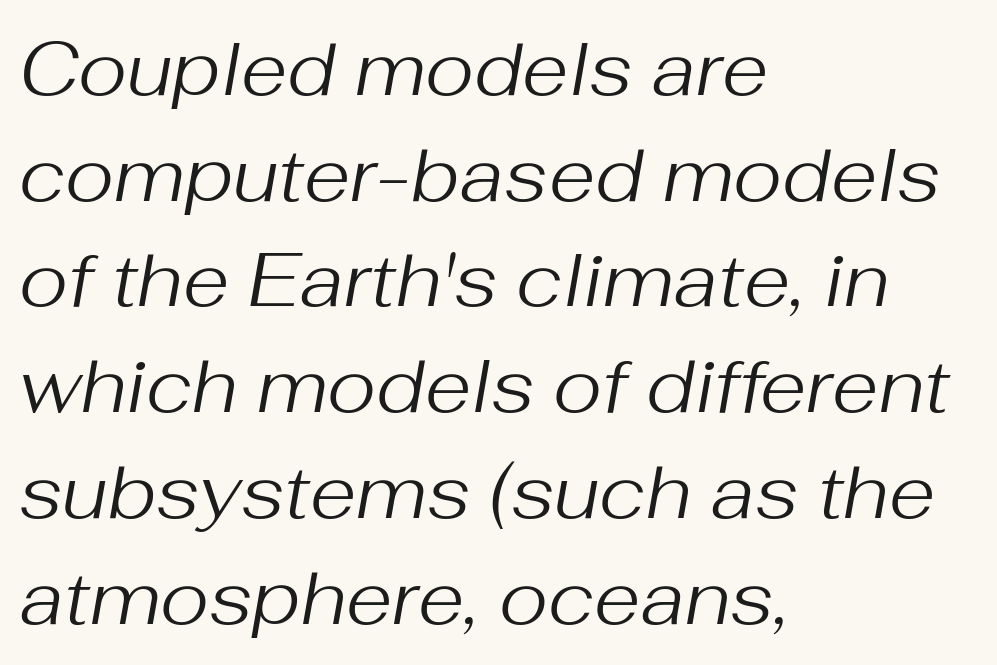
Is the letter spacing exaggerated? No — it looks like the ordinary default. Heaviness? Minimal to ordinary, like unemphasized prose. You could not count columns in this text — the font is proportionally spaced. The leading is moderate, giving the passage an even texture.
